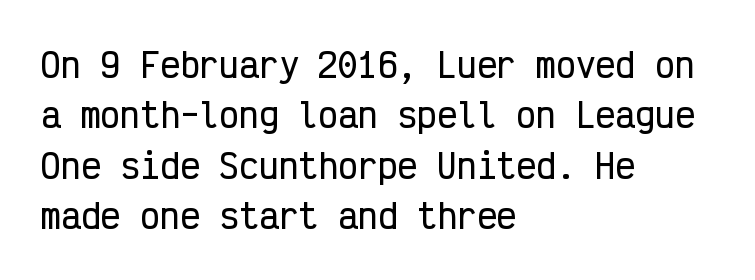
Posture: straight, roman, zero tilt. Here the glyphs are tracked normally, forming tight word shapes. Classification — sans serif. Notice how descenders clear the ascenders below comfortably — that's standard leading.
